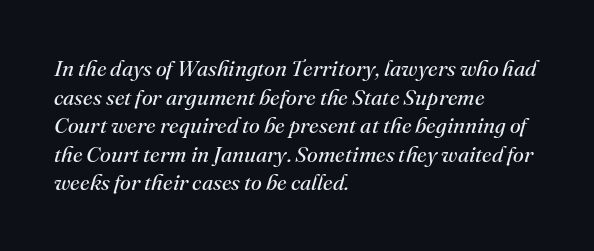
The image shows 22 px text type, italic (leaning right); set left-aligned, normal line spacing (1.3x), normal letter spacing, not underlined.
